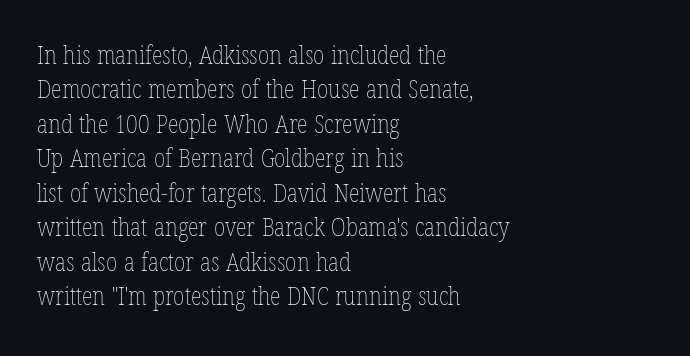
Spacing between characters is what you'd get straight out of the box. The passage shown is not underscored anywhere. The lines in this sample share a left origin and differ only in where they stop. The lines sit at an ordinary, default distance from one another. Is the type heavy? It reads as light-to-regular instead.
